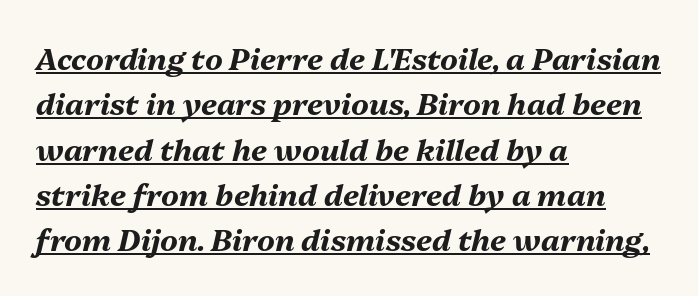
The image shows 30 px bold type, italic (leaning right); set left-aligned, normal line spacing (1.51x), normal letter spacing, underlined; medium stroke contrast and a medium x-height.
